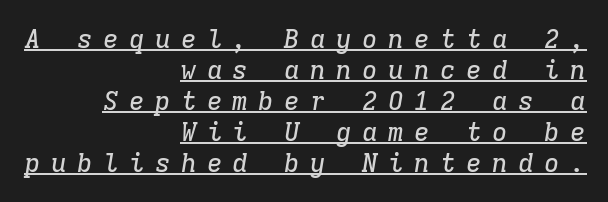
Q: Is the text italic (slanted)? A: Yes, it leans right by about 9 degrees.
Q: Is the text underlined? A: Yes.
Q: How is the paragraph aligned? A: Right-aligned.
Q: Is the spacing between letters normal or unusually wide? A: Unusually wide.
